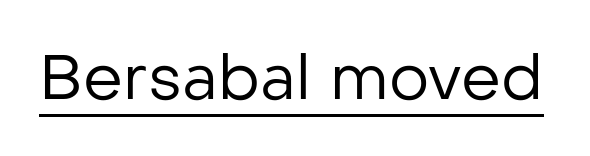
Rendered with straight, roman letterforms. Spacing verdict: proportional, widths tailored to each character. Words appear dense and cohesive because spacing is normal. Check the space under the baseline: a stroke is drawn there.
